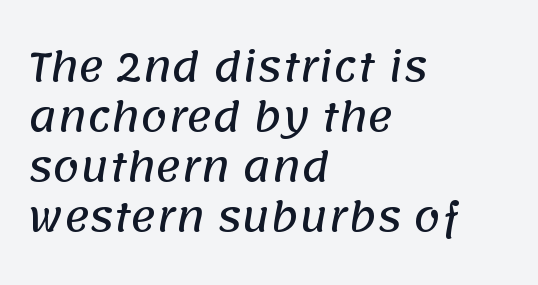
{"serif": "no", "width": "normal", "stroke_contrast": "low", "x_height": "large", "monospaced": "no", "underline": "no", "align": "left", "line_spacing": "normal", "line_spacing_ratio": 1.28, "letter_spacing": "normal", "letter_spacing_em": 0.0, "glyph_px": 39}
